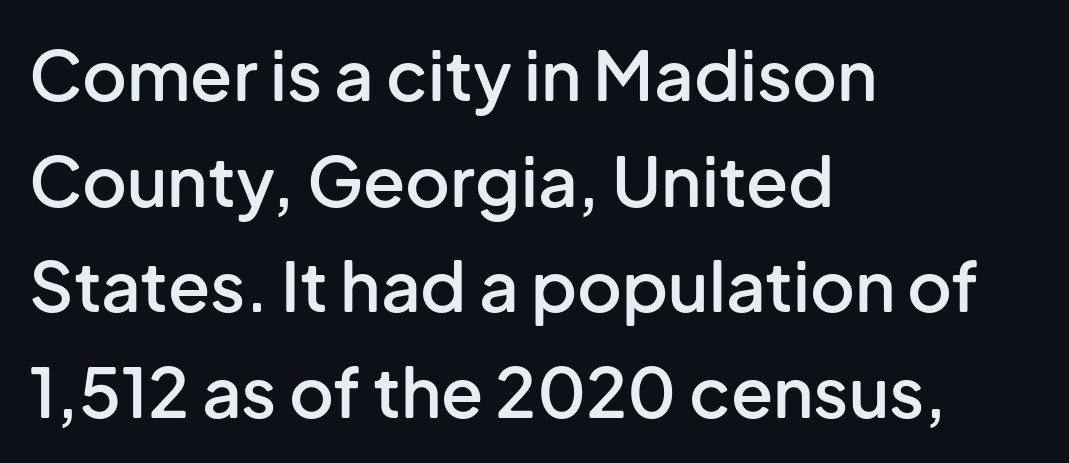
The image shows 69 px semibold sans-serif type, upright; set left-aligned, normal line spacing (1.53x), normal letter spacing, not underlined; low stroke contrast and a medium x-height.
